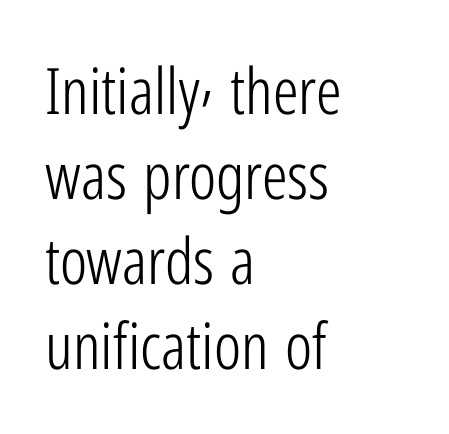
{"serif": "no", "italic": "no", "bold": "no", "weight": "light", "width": "condensed", "stroke_contrast": "low", "x_height": "medium", "monospaced": "no", "underline": "no", "align": "left", "line_spacing": "normal", "line_spacing_ratio": 1.33, "letter_spacing": "normal", "letter_spacing_em": 0.0, "glyph_px": 64}
